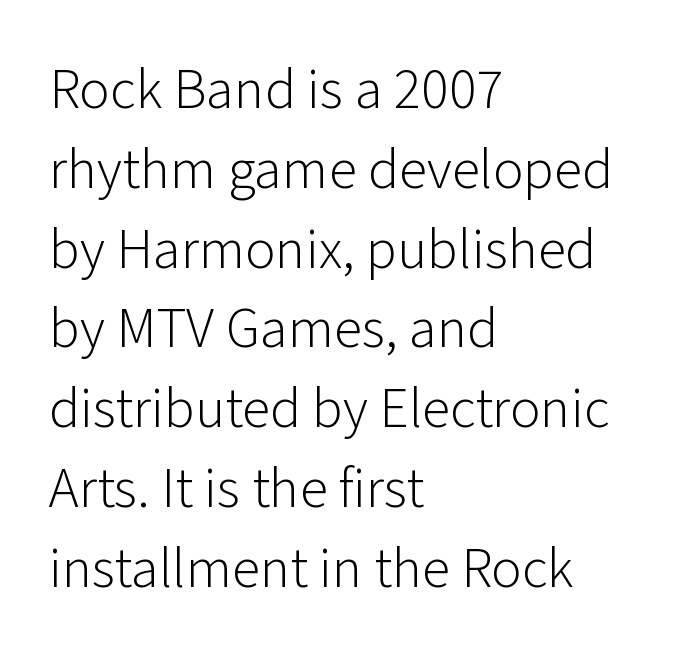
{"serif": "no", "italic": "no", "bold": "no", "weight": "light", "width": "normal", "stroke_contrast": "low", "x_height": "medium", "monospaced": "no", "underline": "no", "align": "left", "line_spacing": "normal", "line_spacing_ratio": 1.4, "letter_spacing": "normal", "letter_spacing_em": 0.0, "glyph_px": 57}
